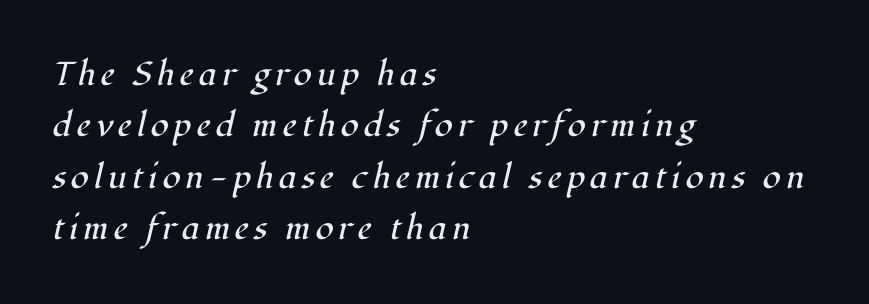
{"serif": "yes", "italic": "yes", "lean": "right", "slant_degrees": 12, "bold": "no", "weight": "regular", "width": "normal", "stroke_contrast": "high", "x_height": "medium", "monospaced": "no", "underline": "no", "align": "left", "line_spacing": "normal", "line_spacing_ratio": 1.56, "glyph_px": 33}
